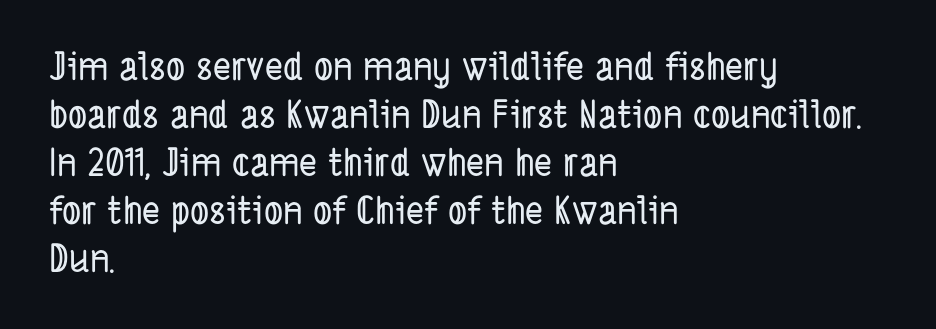
Q: Is the typeface a serif or a sans-serif typeface? A: Sans-serif.
Q: Is the text underlined? A: No.
Q: How is the paragraph aligned? A: Left-aligned.
Q: Is the spacing between letters normal or unusually wide? A: Normal.
Q: Is the spacing between lines tight, normal or loose? A: Normal.
Q: Width (condensed, normal, or wide)? A: Condensed.
Q: Stroke contrast? A: Low.
Q: x-height? A: Medium.
Q: Monospaced? A: No.
